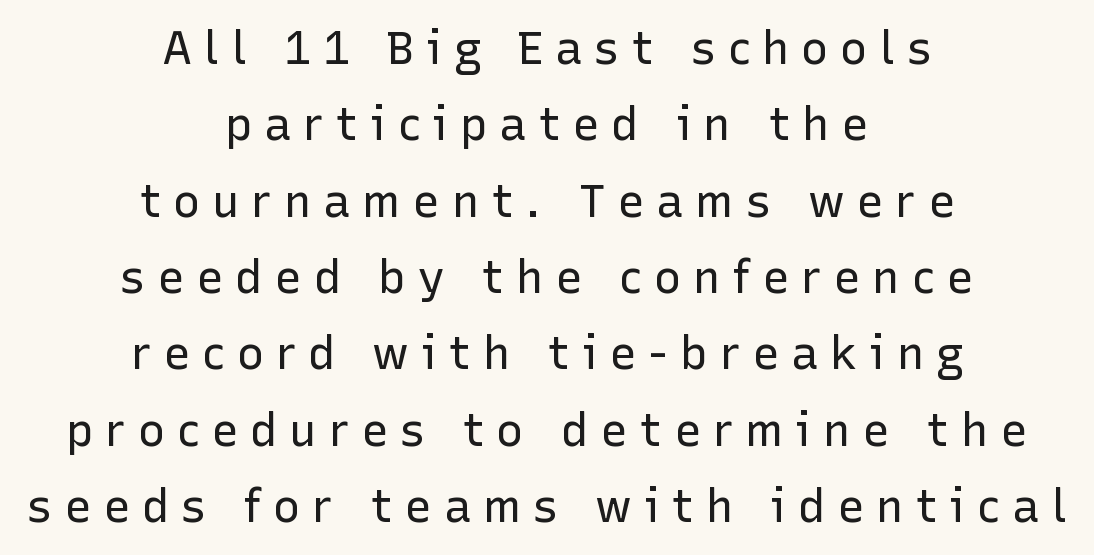
Counters stay open thanks to moderate or lighter strokes. Looks like regular typesetting: each glyph gets only the width it needs. To sum up the face: it is a sans, with no serifs. This is the regular roman posture of the typeface. In CSS terms this would be text-align: center. Regular leading.
